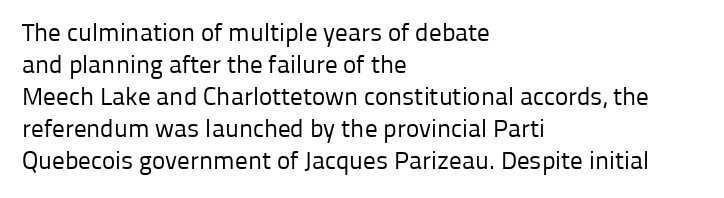
{"italic": "no", "bold": "no", "underline": "no", "align": "left", "line_spacing": "normal", "line_spacing_ratio": 1.28, "letter_spacing": "normal", "letter_spacing_em": 0.0, "glyph_px": 25}
